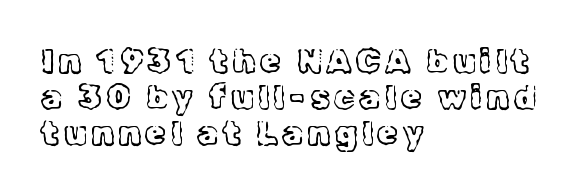
Are there feet on the stems? There are — it's a serif. Teacher's note: observe the even left margin — that is flush-left alignment. Each letter keeps its own natural width here, so spacing adapts to shape. Do the letters lean? They stand straight.
